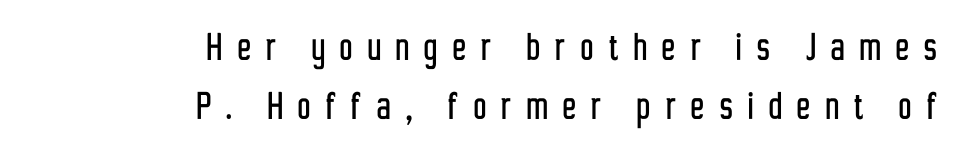
The letters advance in unequal steps, a hallmark of proportional type. What stands out about the letter spacing? Its width — letters are far apart. Only glyphs here, with clear space below each row. Notice how the stems are strictly vertical — no italics here. Examine the stroke ends and you'll find no serifs. Reading down the column, the eye jumps a familiar distance to each next line.
